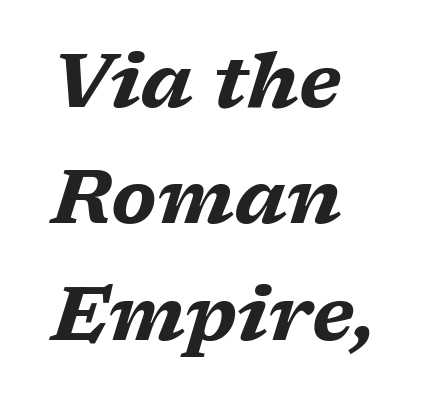
{"italic": "yes", "lean": "right", "slant_degrees": 17, "bold": "yes", "weight": "bold", "width": "wide", "stroke_contrast": "medium", "x_height": "medium", "monospaced": "no", "underline": "no", "align": "left", "line_spacing": "normal", "line_spacing_ratio": 1.53, "letter_spacing": "normal", "letter_spacing_em": 0.0, "glyph_px": 76}
